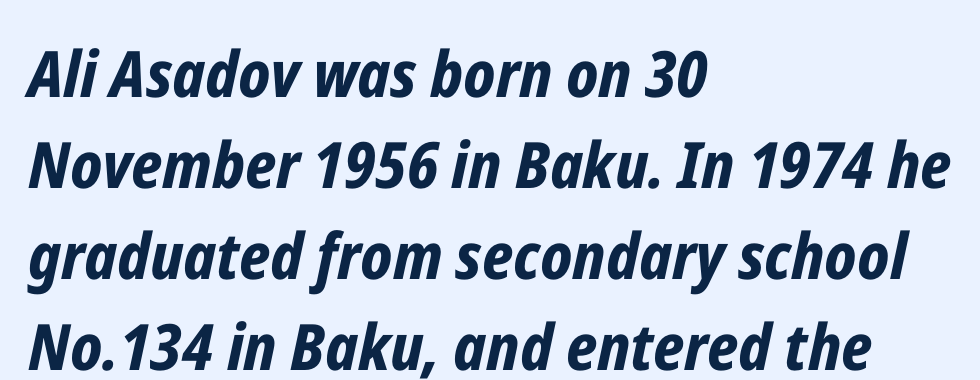
Observe the ordinary spacing: letters are neighbours, not strangers. The leading is moderate, giving the passage an even texture. The letters advance in unequal steps, a hallmark of proportional type. Every letter is thick-stroked: bold, no question. This rendering uses left alignment, leaving the right contour irregular.
